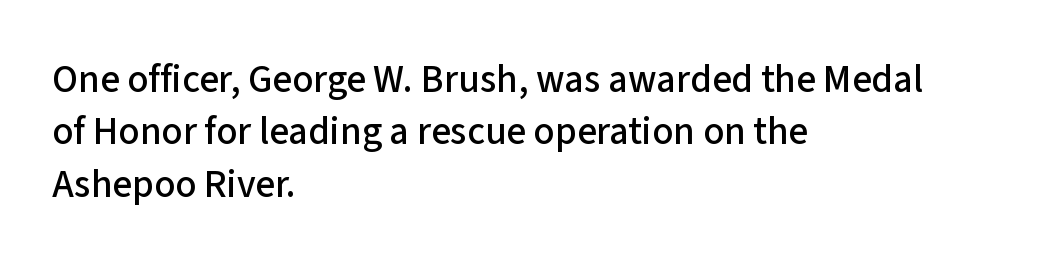
The letters stand upright; this is a roman face. Look at the tracking — it's just the regular setting, nothing added. Unmarked baselines from the first word to the last. The paragraph shown leans on its left margin.
